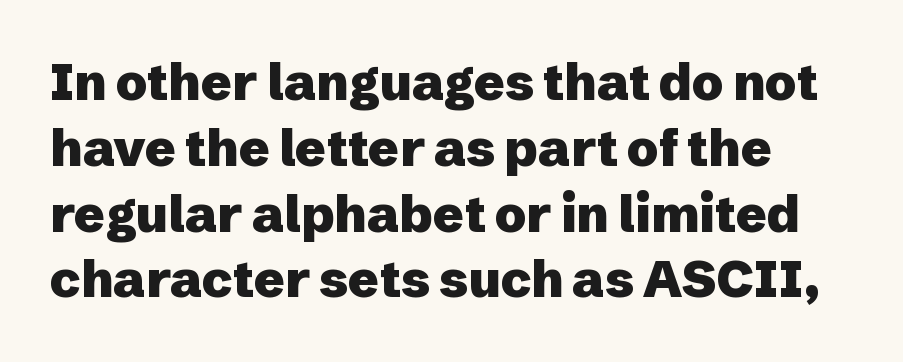
You could not count columns in this text — the font is proportionally spaced. These lines are set flush left with a ragged right edge. Quick note: underline off. Letterform terminals end flat and unadorned throughout the passage. Honestly, the letter spacing is just normal — you wouldn't notice it.
